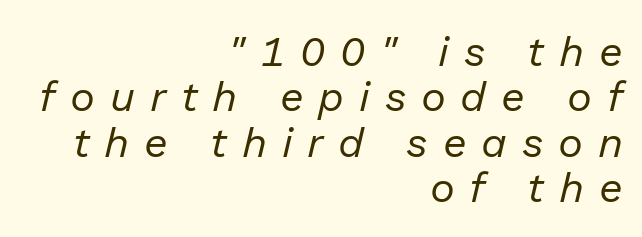
{"italic": "yes", "lean": "right", "slant_degrees": 13, "bold": "no", "weight": "regular", "width": "normal", "stroke_contrast": "low", "x_height": "medium", "monospaced": "no", "underline": "no", "align": "right", "line_spacing": "tight", "line_spacing_ratio": 1.08, "letter_spacing": "wide", "letter_spacing_em": 0.35, "glyph_px": 42}
